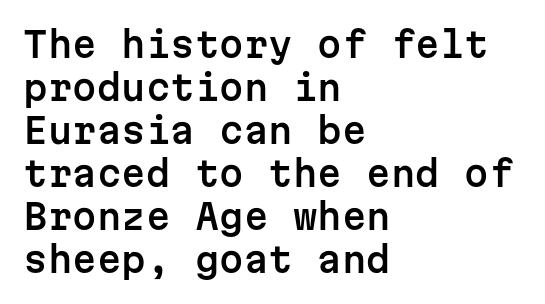
Look at the tracking — it's just the regular setting, nothing added. The face used here is monospaced, like something from a code editor. Plain, unruled lines of type. The typography opts for an upright posture over an oblique one. The text block is weighted toward the left margin, trailing off unevenly rightward. I'd call this a sans setting — the letters go barefoot.
